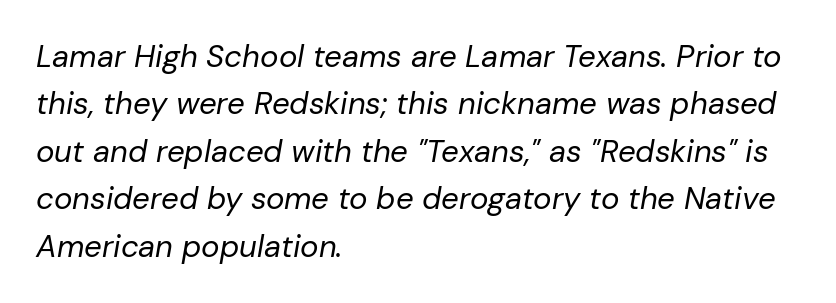
The image shows 31 px regular-weight type, italic (leaning right); set left-aligned, normal line spacing (1.53x), normal letter spacing, not underlined; low stroke contrast and a medium x-height.
